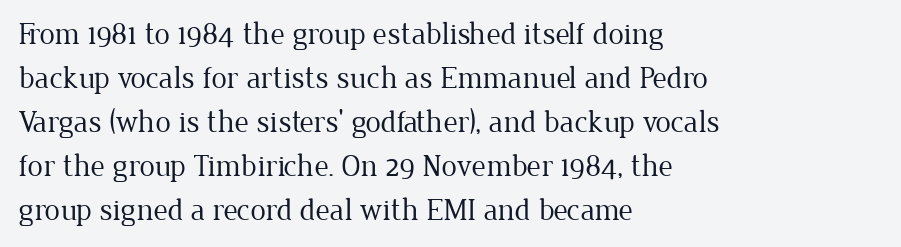
The rendering anchors every line to the left-hand side. Examine the stroke ends and you'll spot serifs. Inter-character spacing is left at the font's built-in metrics. This sample has the flowing, uneven cadence of proportional lettering. The face looks like a standard text weight, possibly lighter. The strip under each line holds only bare page.
